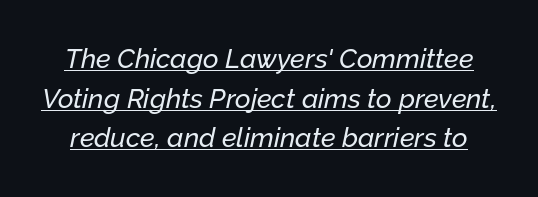
Q: Is the text italic (slanted)? A: Yes, it leans right by about 12 degrees.
Q: Is the text underlined? A: Yes.
Q: Is the spacing between letters normal or unusually wide? A: Normal.
Q: Is the spacing between lines tight, normal or loose? A: Normal.
